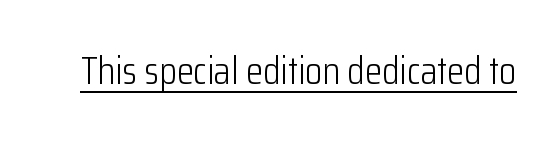
Q: Is the text bold? A: No.
Q: Is the text italic (slanted)? A: No, it is upright.
Q: Is the typeface a serif or a sans-serif typeface? A: Sans-serif.
Q: Is the text underlined? A: Yes.
Q: Is the spacing between letters normal or unusually wide? A: Normal.
Q: Width (condensed, normal, or wide)? A: Condensed.
Q: Stroke contrast? A: Low.
Q: x-height? A: Medium.
Q: Monospaced? A: No.
